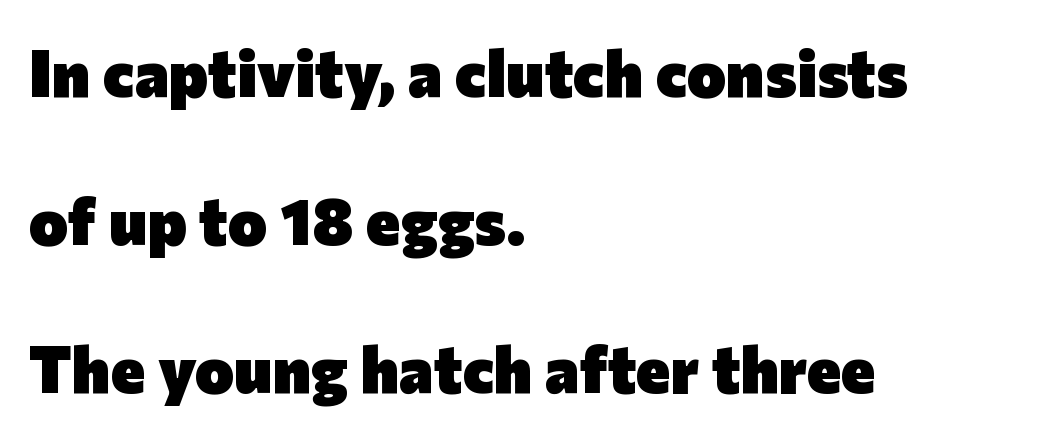
Q: Is the text bold? A: Yes.
Q: Is the text italic (slanted)? A: No, it is upright.
Q: Is the typeface a serif or a sans-serif typeface? A: Sans-serif.
Q: Is the text underlined? A: No.
Q: How is the paragraph aligned? A: Left-aligned.
Q: Is the spacing between letters normal or unusually wide? A: Normal.
Q: Is the spacing between lines tight, normal or loose? A: Loose.
Q: Width (condensed, normal, or wide)? A: Normal.
Q: Stroke contrast? A: Low.
Q: x-height? A: Medium.
Q: Monospaced? A: No.
